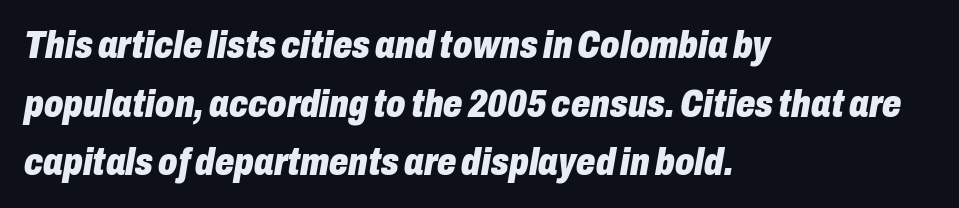
Q: Is the text bold? A: Yes.
Q: Is the text italic (slanted)? A: Yes, it leans right by about 10 degrees.
Q: Is the text underlined? A: No.
Q: How is the paragraph aligned? A: Left-aligned.
Q: Is the spacing between letters normal or unusually wide? A: Normal.
Q: Is the spacing between lines tight, normal or loose? A: Normal.
Q: Width (condensed, normal, or wide)? A: Condensed.
Q: Stroke contrast? A: Low.
Q: x-height? A: Medium.
Q: Monospaced? A: No.
